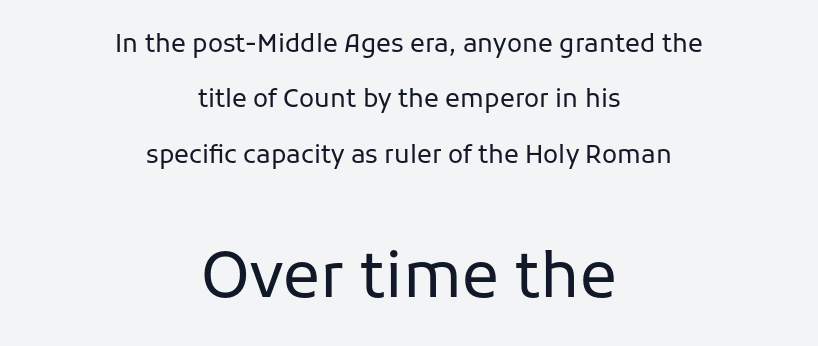
{"serif": "no", "italic": "no", "bold": "no", "weight": "regular", "width": "normal", "stroke_contrast": "low", "x_height": "medium", "monospaced": "no", "underline": "no", "align": "center", "line_spacing": "loose", "line_spacing_ratio": 2.22, "letter_spacing": "normal", "letter_spacing_em": 0.0, "larger_block": "second", "size_ratio": 2.48, "glyph_px": 62}
